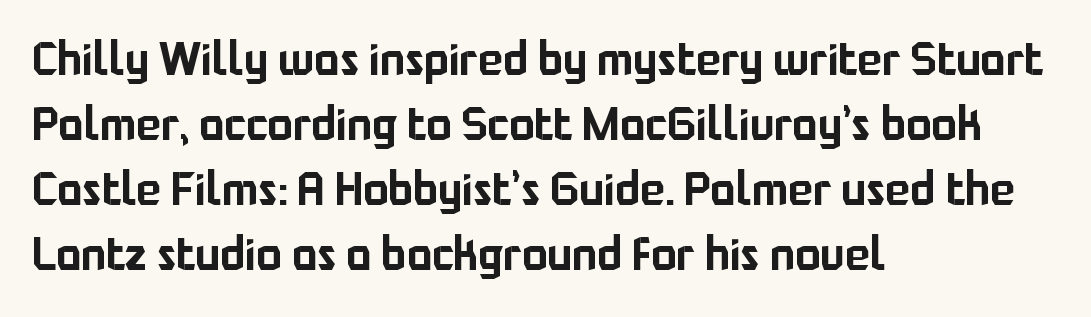
Every character sits straight up, as roman type does. Check under the words: just untouched page. Regarding serifs, this sample does without them. Each word holds together tightly as a unit, with standard inter-letter gaps.
